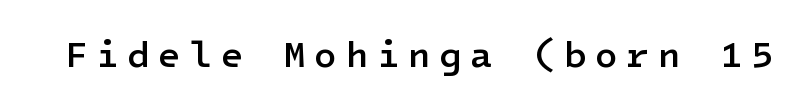
The image shows 37 px semibold sans-serif type, upright; set unusually wide letter spacing (+0.23 em), not underlined; low stroke contrast and a medium x-height.
